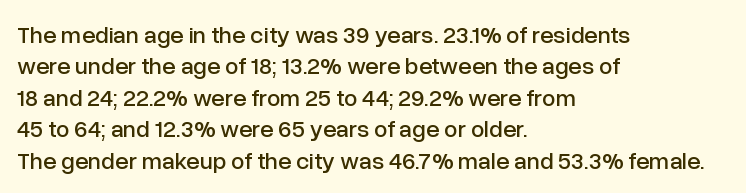
Here the glyphs are tracked normally, forming tight word shapes. Type without underlining. A roman cut, with each character standing at attention. A classic flush-left, rag-right setting is used for this passage.
